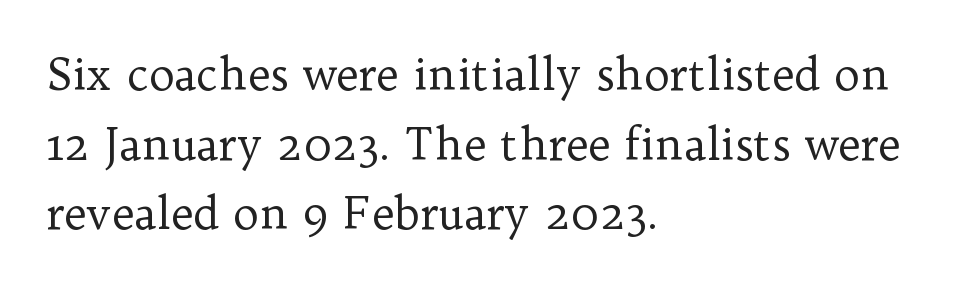
The image shows 44 px regular-weight serif type, upright; set left-aligned, normal line spacing (1.58x), normal letter spacing, not underlined; low stroke contrast and a medium x-height.
